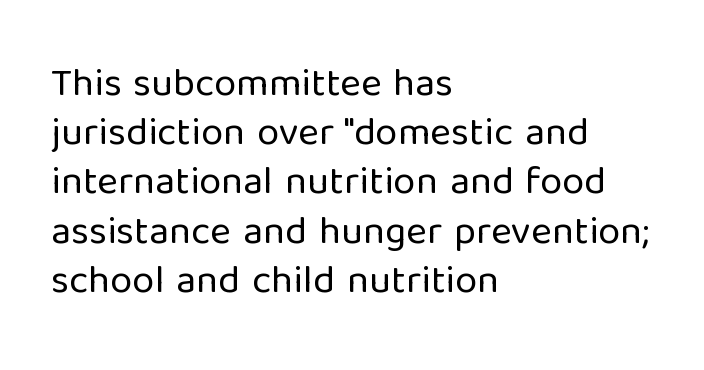
{"serif": "no", "italic": "no", "bold": "no", "weight": "regular", "width": "normal", "stroke_contrast": "low", "x_height": "medium", "monospaced": "no", "underline": "no", "align": "left", "line_spacing_ratio": 1.23, "letter_spacing": "normal", "letter_spacing_em": 0.0, "glyph_px": 40}
